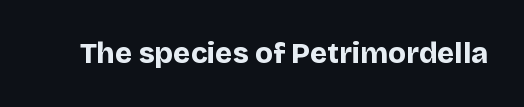
Q: Is the text bold? A: Yes.
Q: Is the text italic (slanted)? A: No, it is upright.
Q: Is the typeface a serif or a sans-serif typeface? A: Sans-serif.
Q: Is the text underlined? A: No.
Q: Is the spacing between letters normal or unusually wide? A: Normal.
Q: Width (condensed, normal, or wide)? A: Normal.
Q: Stroke contrast? A: Low.
Q: x-height? A: Large.
Q: Monospaced? A: No.
